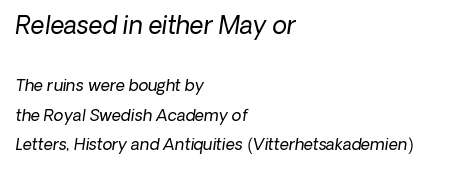
Q: Is the text bold? A: No.
Q: Is the text underlined? A: No.
Q: How is the paragraph aligned? A: Left-aligned.
Q: Is the spacing between letters normal or unusually wide? A: Normal.
Q: Which block of text is set in a larger size, the first (top) or the second (bottom)? A: The first (top) one.
